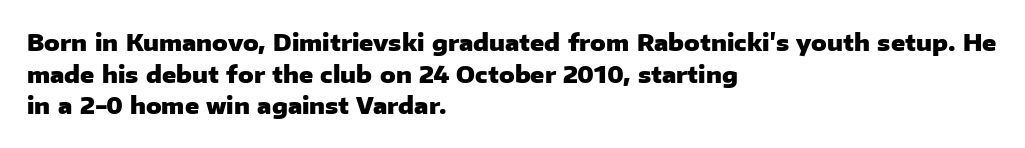
The lines are quadded left. Regular leading. Nothing unusual about the tracking: characters are spaced as the font intends. The font is running at its bold setting. Tall strokes in this sample are plumb rather than angled.
